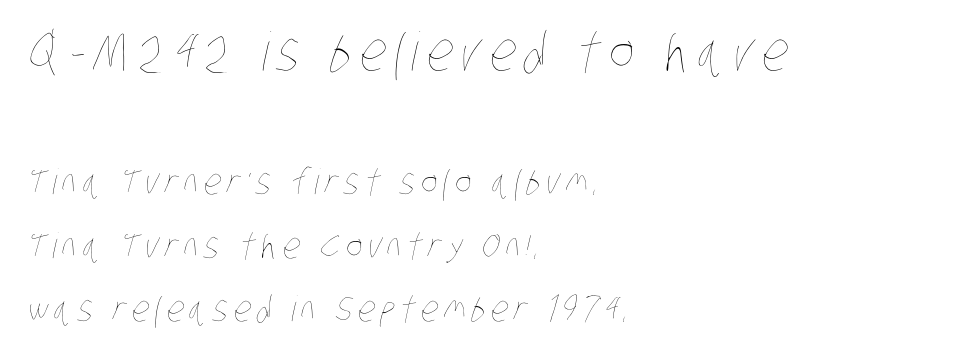
The image shows 53 px thin, condensed type; set left-aligned, line spacing 1.82x, not underlined; the first (top) block is 1.51x larger; low stroke contrast and a large x-height.
